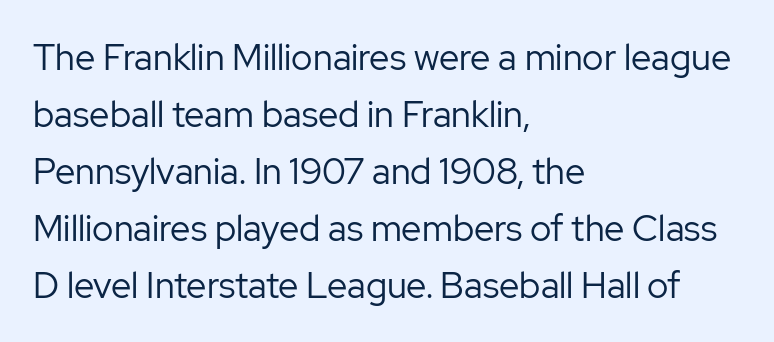
Look at the bottom of the vertical strokes: they stop flat, with no serifs. The passage shown stacks its lines at a standard gap. The compositor pushed each line to the left boundary. Unbolded letterforms with no extra heft. Tracking value appears to be zero — textbook default spacing.
